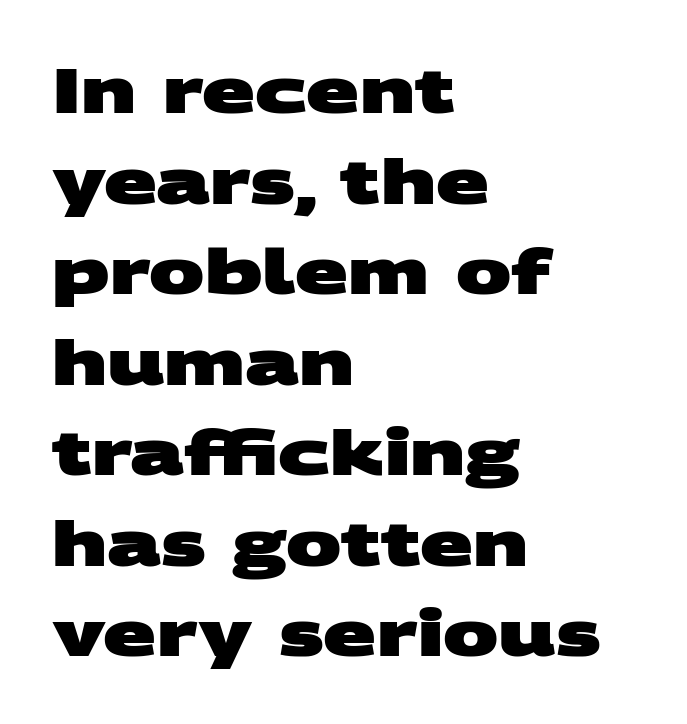
{"serif": "no", "bold": "yes", "weight": "heavy", "width": "wide", "stroke_contrast": "medium", "x_height": "large", "monospaced": "no", "underline": "no", "align": "left", "line_spacing": "normal", "line_spacing_ratio": 1.46, "letter_spacing": "normal", "letter_spacing_em": 0.0, "glyph_px": 62}
